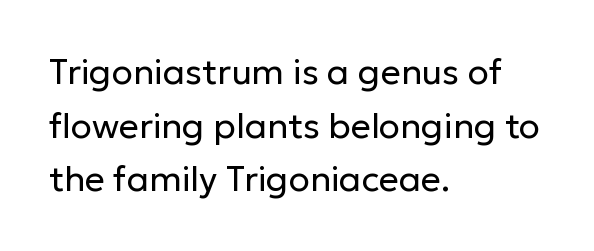
The image shows 35 px regular-weight sans-serif type, upright; set left-aligned, normal line spacing (1.53x), normal letter spacing, not underlined; low stroke contrast and a medium x-height.
